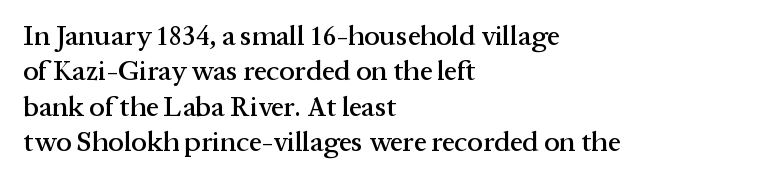
Q: Is the text italic (slanted)? A: No, it is upright.
Q: Is the typeface a serif or a sans-serif typeface? A: Serif.
Q: Is the text underlined? A: No.
Q: How is the paragraph aligned? A: Left-aligned.
Q: Is the spacing between letters normal or unusually wide? A: Normal.
Q: Is the spacing between lines tight, normal or loose? A: Normal.
Q: Width (condensed, normal, or wide)? A: Normal.
Q: Stroke contrast? A: Medium.
Q: x-height? A: Medium.
Q: Monospaced? A: No.
